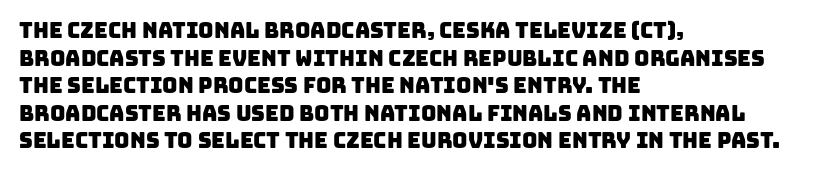
Q: Is the text underlined? A: No.
Q: How is the paragraph aligned? A: Left-aligned.
Q: Is the spacing between letters normal or unusually wide? A: Normal.
Q: Is the spacing between lines tight, normal or loose? A: Normal.
